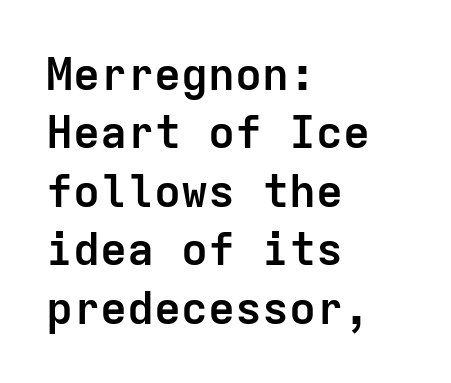
Note the uniform advance width — an 'i' takes as much space as an 'm'. This rendering features lettering with no underline. Horizontally, the lines are justified to the leading edge only. Posture: upright roman. Nothing sits at the stroke ends, so this counts as sans-serif.
